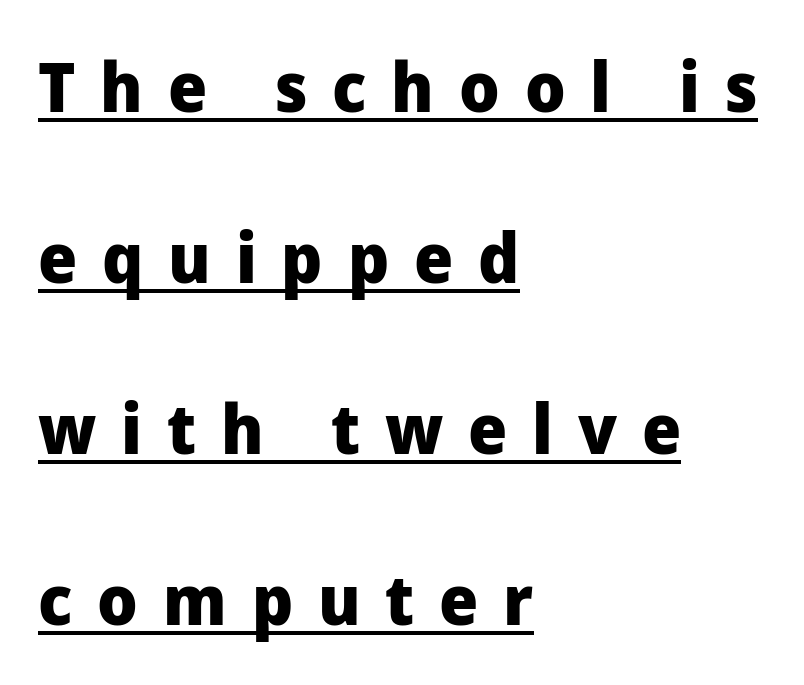
The image shows 69 px heavy sans-serif type, upright; set left-aligned, loose line spacing (2.48x), unusually wide letter spacing (+0.36 em), underlined; low stroke contrast and a medium x-height.
